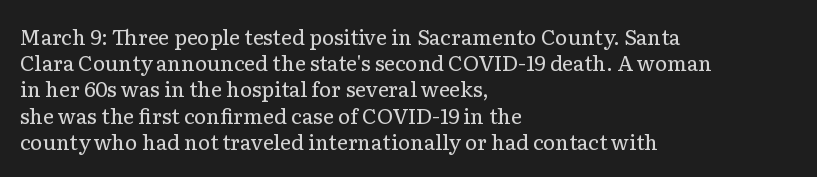
The image shows 21 px text type, upright; set left-aligned, normal line spacing (1.25x), normal letter spacing, not underlined.
